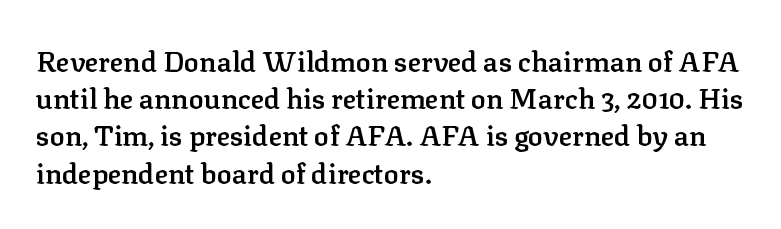
The image shows 28 px semibold serif type, upright; set left-aligned, normal line spacing (1.33x), normal letter spacing, not underlined; low stroke contrast and a medium x-height.
